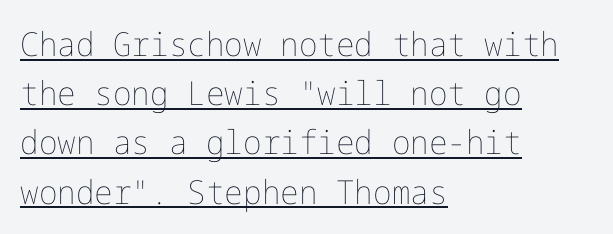
{"italic": "no", "bold": "no", "weight": "thin", "width": "normal", "stroke_contrast": "low", "x_height": "medium", "underline": "yes", "align": "left", "line_spacing": "normal", "line_spacing_ratio": 1.49, "letter_spacing": "normal", "letter_spacing_em": 0.0, "glyph_px": 33}
